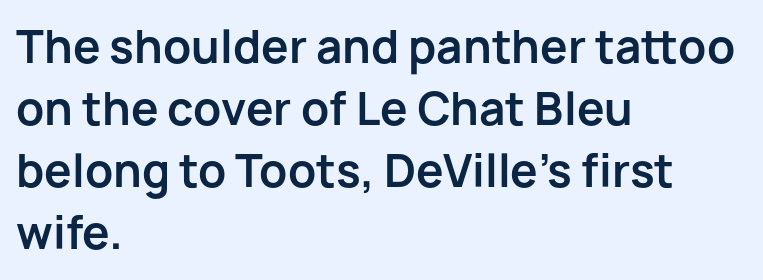
Q: Is the text bold? A: Yes.
Q: Is the text italic (slanted)? A: No, it is upright.
Q: Is the typeface a serif or a sans-serif typeface? A: Sans-serif.
Q: Is the text underlined? A: No.
Q: How is the paragraph aligned? A: Left-aligned.
Q: Is the spacing between letters normal or unusually wide? A: Normal.
Q: Is the spacing between lines tight, normal or loose? A: Normal.
Q: Width (condensed, normal, or wide)? A: Normal.
Q: Stroke contrast? A: Low.
Q: x-height? A: Medium.
Q: Monospaced? A: No.
